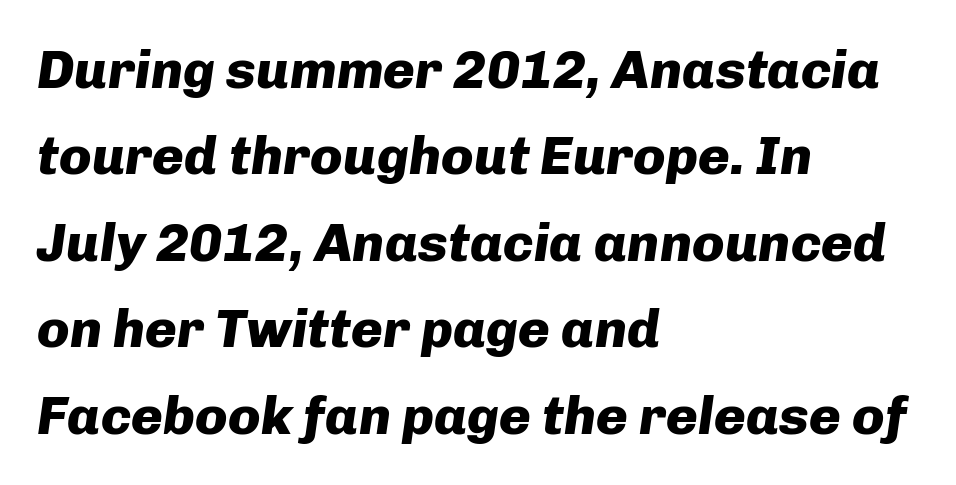
{"italic": "yes", "lean": "right", "slant_degrees": 8, "bold": "yes", "weight": "heavy", "width": "normal", "stroke_contrast": "low", "x_height": "medium", "monospaced": "no", "underline": "no", "align": "left", "line_spacing": "normal", "line_spacing_ratio": 1.6, "letter_spacing": "normal", "letter_spacing_em": 0.0, "glyph_px": 54}
